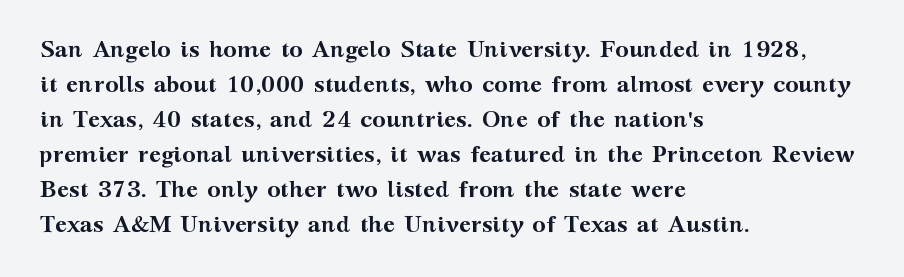
A normal amount of white space separates one row of letters from the next. The lines in this sample share a left origin and differ only in where they stop. Characters follow at the spacing the type designer built in. In terms of weight, the rendering is a true, heavy bold.
